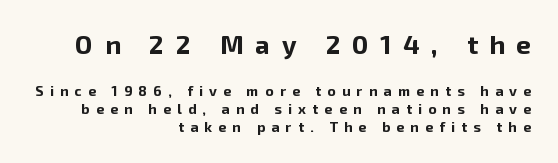
{"italic": "no", "bold": "yes", "underline": "no", "align": "right", "line_spacing": "normal", "line_spacing_ratio": 1.29, "letter_spacing": "wide", "letter_spacing_em": 0.45, "larger_block": "first", "size_ratio": 1.86, "glyph_px": 26}
